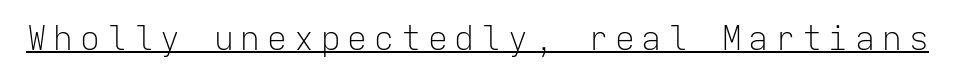
Q: Is the text bold? A: No.
Q: Is the text italic (slanted)? A: No, it is upright.
Q: Is the typeface a serif or a sans-serif typeface? A: Sans-serif.
Q: Is the text underlined? A: Yes.
Q: Is the spacing between letters normal or unusually wide? A: Unusually wide.
Q: Width (condensed, normal, or wide)? A: Normal.
Q: Stroke contrast? A: Low.
Q: x-height? A: Medium.
Q: Monospaced? A: Yes.
